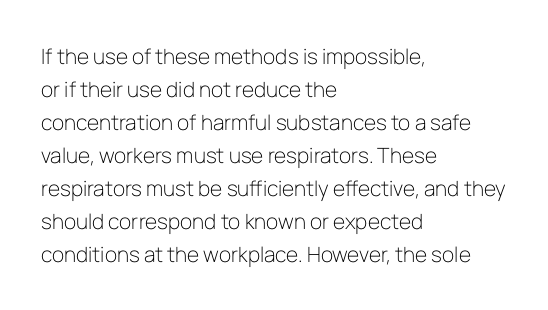
{"italic": "no", "bold": "no", "underline": "no", "align": "left", "line_spacing": "normal", "line_spacing_ratio": 1.57, "letter_spacing": "normal", "letter_spacing_em": 0.0, "glyph_px": 21}
